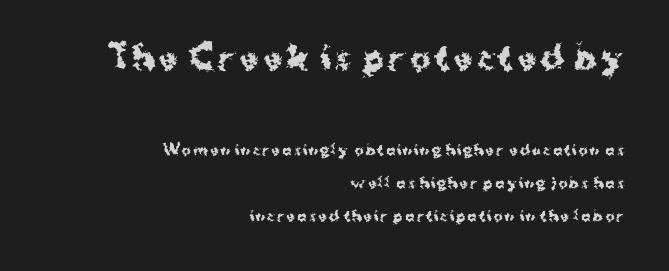
{"serif": "no", "italic": "no", "bold": "yes", "weight": "bold", "width": "normal", "stroke_contrast": "medium", "x_height": "medium", "monospaced": "no", "underline": "no", "align": "right", "line_spacing": "loose", "line_spacing_ratio": 2.38, "larger_block": "first", "size_ratio": 2.21, "glyph_px": 31}
